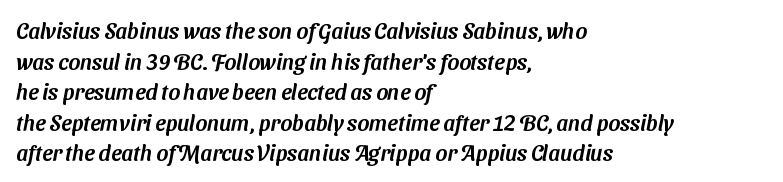
The passage shown is not underscored anywhere. Look at the tracking — it's just the regular setting, nothing added. Compared with typical paragraphs, the rows here are spaced about the same. The text block is weighted toward the left margin, trailing off unevenly rightward.
